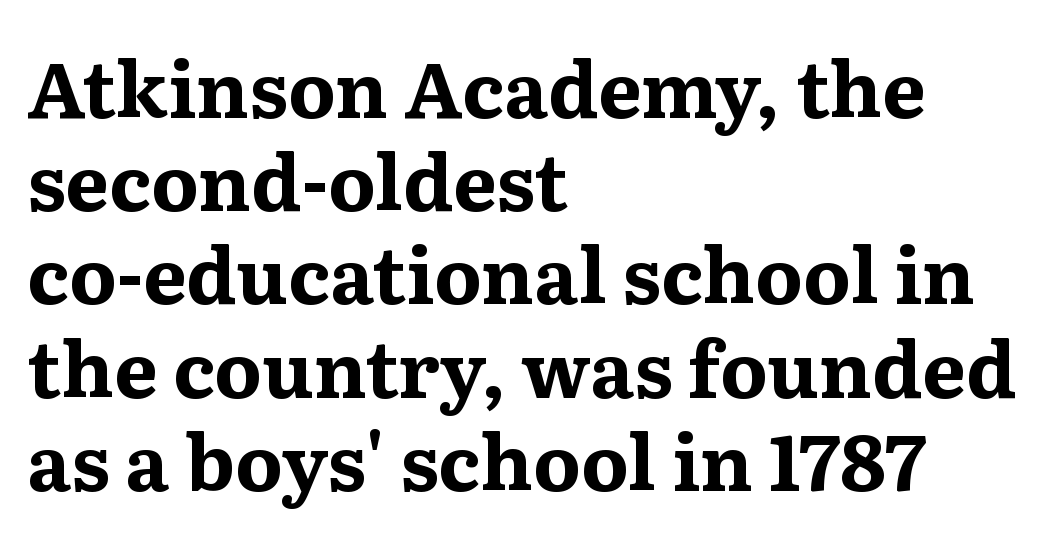
The image shows 77 px bold, wide serif type, upright; set left-aligned, line spacing 1.21x, normal letter spacing, not underlined; medium stroke contrast and a medium x-height.
